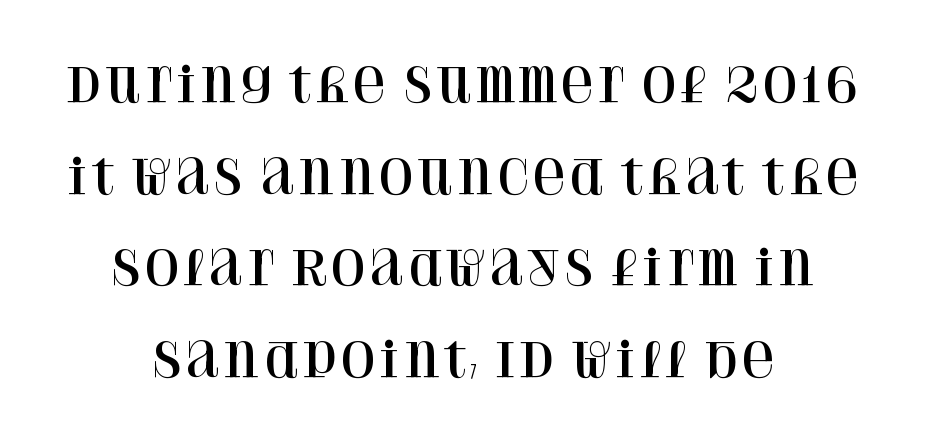
A clean baseline with only descenders dipping below it. The lettering holds an erect, upright posture throughout. Widely set lines give the paragraph a tall, airy silhouette. Horizontally, the lines are justified to the midpoint only. Character widths vary here, with narrow letters taking less room than wide ones. The letterforms sit shoulder to shoulder at normal distance.
